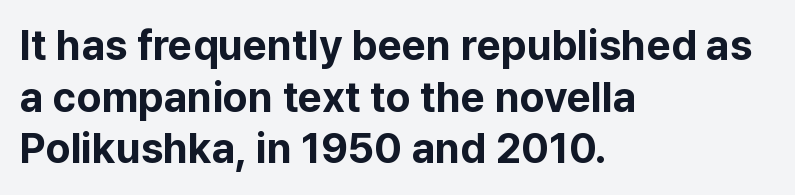
Caption: multi-line text, flush left, ragged right. Vertical strokes here are truly vertical. Think of a printed novel: that variable character pitch is what you see here. What stands out about the letter spacing? Nothing — it is the standard amount. Observe the absence of serifs on each vertical stroke in this sample. How heavy is the stroke? Heavy — this is a bold.
